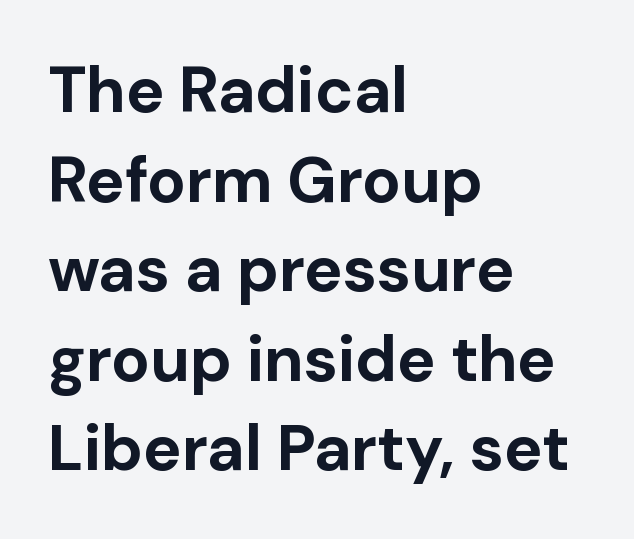
Q: Is the text bold? A: Yes.
Q: Is the text italic (slanted)? A: No, it is upright.
Q: Is the typeface a serif or a sans-serif typeface? A: Sans-serif.
Q: Is the text underlined? A: No.
Q: How is the paragraph aligned? A: Left-aligned.
Q: Is the spacing between letters normal or unusually wide? A: Normal.
Q: Is the spacing between lines tight, normal or loose? A: Normal.
Q: Width (condensed, normal, or wide)? A: Normal.
Q: Stroke contrast? A: Low.
Q: x-height? A: Medium.
Q: Monospaced? A: No.
